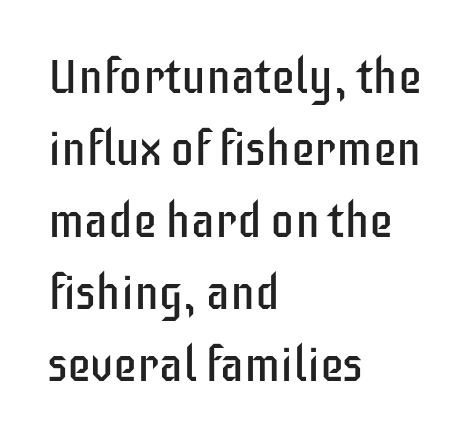
Q: Is the text bold? A: No.
Q: Is the text italic (slanted)? A: No, it is upright.
Q: Is the typeface a serif or a sans-serif typeface? A: Sans-serif.
Q: Is the text underlined? A: No.
Q: How is the paragraph aligned? A: Left-aligned.
Q: Is the spacing between letters normal or unusually wide? A: Normal.
Q: Is the spacing between lines tight, normal or loose? A: Normal.
Q: Width (condensed, normal, or wide)? A: Condensed.
Q: Stroke contrast? A: Low.
Q: x-height? A: Large.
Q: Monospaced? A: No.
